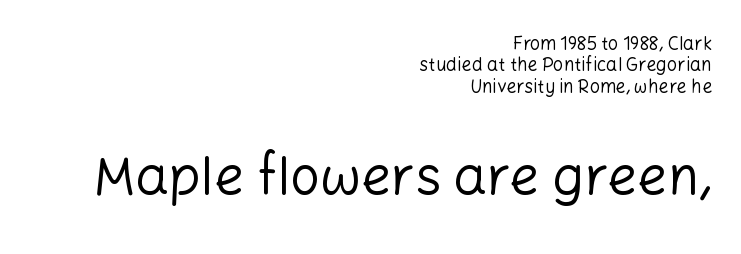
Does the lettering tilt? It doesn't — this is upright. Type size steps up from the first block to the second. The gap between lines stays unmarked. Spacing between characters is what you'd get straight out of the box. These lines are composed in type without serifs. Here the designer chose a conventional face with non-uniform glyph widths.
